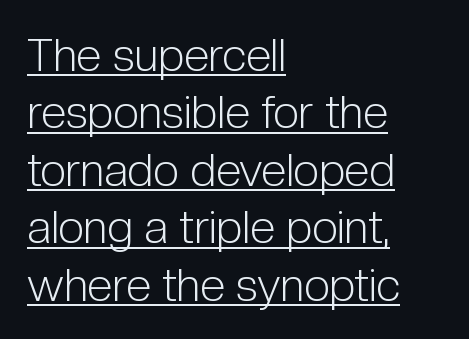
The image shows 46 px light, condensed sans-serif type, upright; set left-aligned, normal line spacing (1.25x), normal letter spacing, underlined; low stroke contrast and a medium x-height.
